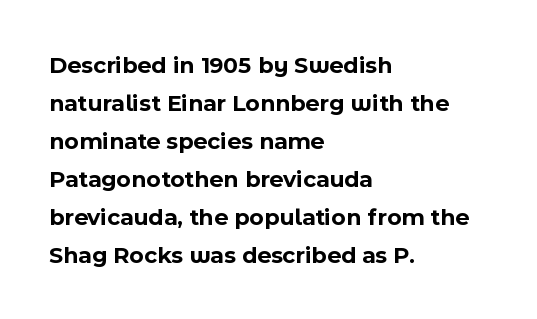
The image shows 24 px bold type, upright; set left-aligned, normal line spacing (1.58x), normal letter spacing, not underlined.
